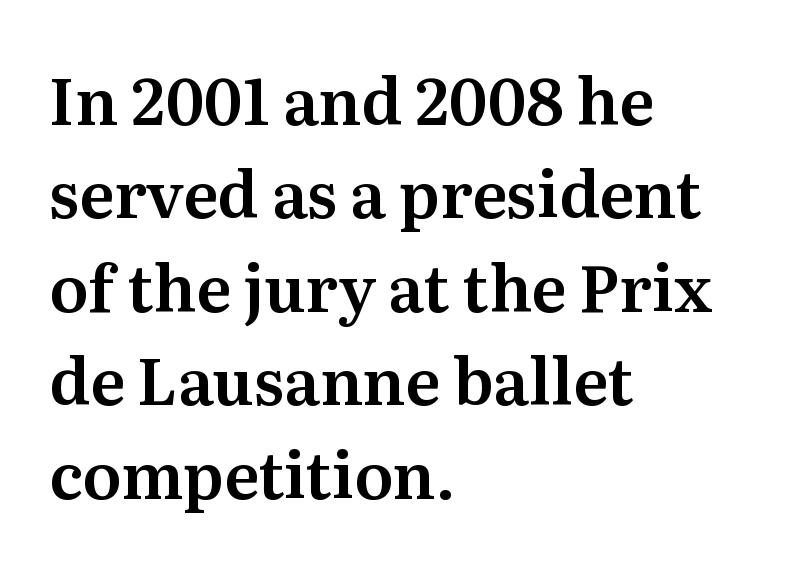
Q: Is the text italic (slanted)? A: No, it is upright.
Q: Is the typeface a serif or a sans-serif typeface? A: Serif.
Q: Is the text underlined? A: No.
Q: How is the paragraph aligned? A: Left-aligned.
Q: Is the spacing between letters normal or unusually wide? A: Normal.
Q: Is the spacing between lines tight, normal or loose? A: Normal.
Q: Width (condensed, normal, or wide)? A: Normal.
Q: Stroke contrast? A: Medium.
Q: x-height? A: Medium.
Q: Monospaced? A: No.
